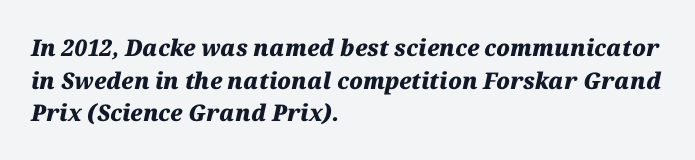
{"italic": "yes", "lean": "right", "slant_degrees": 12, "bold": "yes", "underline": "no", "align": "left", "line_spacing": "normal", "line_spacing_ratio": 1.42, "letter_spacing": "normal", "letter_spacing_em": 0.0, "glyph_px": 23}
